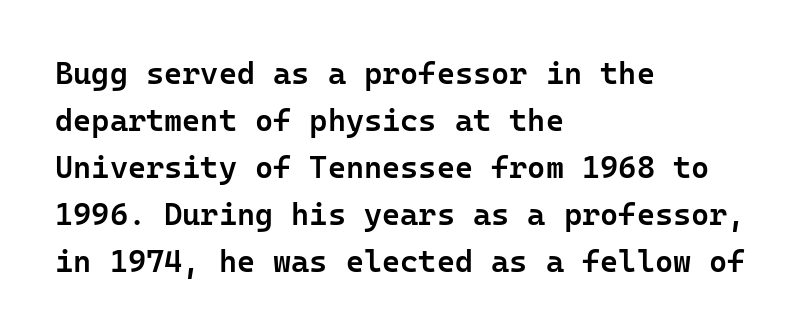
The image shows 31 px semibold sans-serif type, upright; set left-aligned, normal line spacing (1.52x), normal letter spacing, not underlined; low stroke contrast and a medium x-height.
